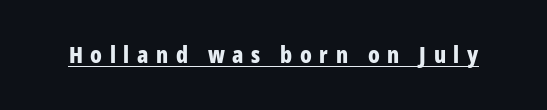
{"italic": "no", "bold": "yes", "underline": "yes", "letter_spacing": "wide", "letter_spacing_em": 0.33, "glyph_px": 23}
